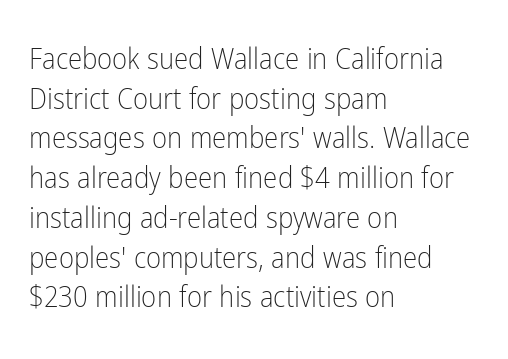
{"serif": "no", "italic": "no", "bold": "no", "weight": "light", "width": "condensed", "stroke_contrast": "low", "x_height": "medium", "monospaced": "no", "underline": "no", "align": "left", "line_spacing": "normal", "line_spacing_ratio": 1.37, "letter_spacing": "normal", "letter_spacing_em": 0.0, "glyph_px": 29}
